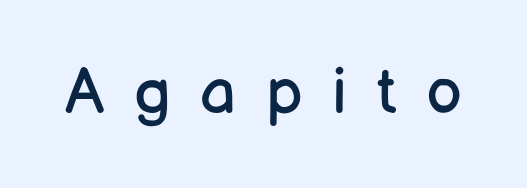
The image shows 64 px regular-weight sans-serif type, upright; set unusually wide letter spacing (+0.46 em), not underlined; low stroke contrast and a medium x-height.
